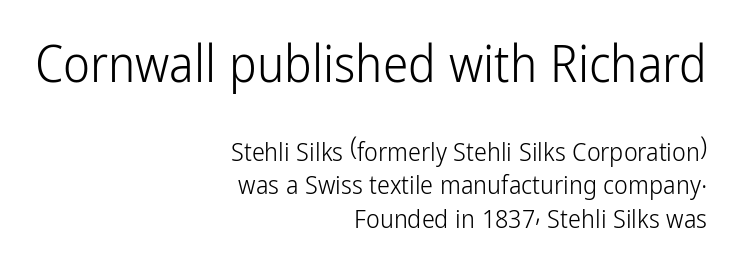
Character widths vary here, with narrow letters taking less room than wide ones. The characters are drawn with everyday or finer stroke widths. Quick note: underline off. Quick note: interline space is typical. Does the bottom block carry the larger type? No, the top block does.
